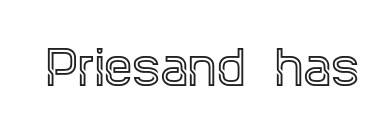
Q: Is the text italic (slanted)? A: No, it is upright.
Q: Is the typeface a serif or a sans-serif typeface? A: Serif.
Q: Is the text underlined? A: No.
Q: Is the spacing between letters normal or unusually wide? A: Normal.
Q: Width (condensed, normal, or wide)? A: Condensed.
Q: x-height? A: Large.
Q: Monospaced? A: No.
